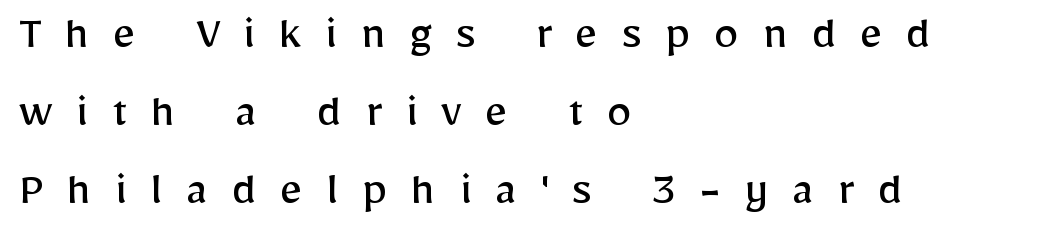
The image shows 50 px regular-weight sans-serif type, upright; set left-aligned, normal line spacing (1.56x), unusually wide letter spacing (+0.47 em), not underlined; low stroke contrast and a medium x-height.
